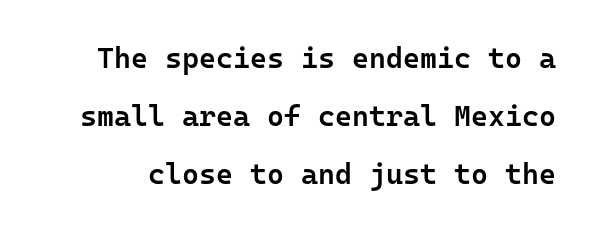
{"serif": "no", "italic": "no", "bold": "semi", "weight": "semibold", "width": "normal", "stroke_contrast": "low", "x_height": "medium", "monospaced": "yes", "underline": "no", "line_spacing": "loose", "line_spacing_ratio": 2.0, "letter_spacing": "normal", "letter_spacing_em": 0.0, "glyph_px": 29}
